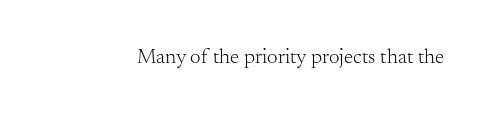
The passage shown is not underscored anywhere. The font's upright variant was chosen for this text. Stems here are at most as thick as an everyday book face. Observe the ordinary spacing: letters are neighbours, not strangers.
